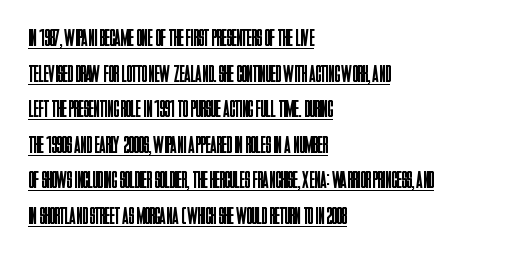
Left-aligned paragraph, ragged on the right. Honestly, the underline is the first thing you notice here. Nobody touched the tracking dial on this one. The characters are drawn with everyday or finer stroke widths.
